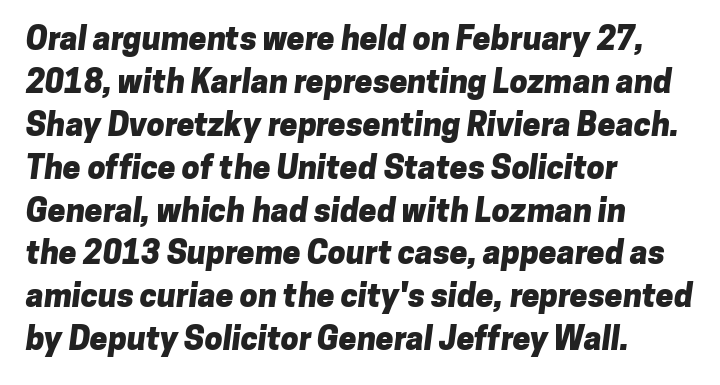
The image shows 32 px heavy sans-serif type; set left-aligned, normal line spacing (1.34x), normal letter spacing, not underlined; low stroke contrast and a medium x-height.
